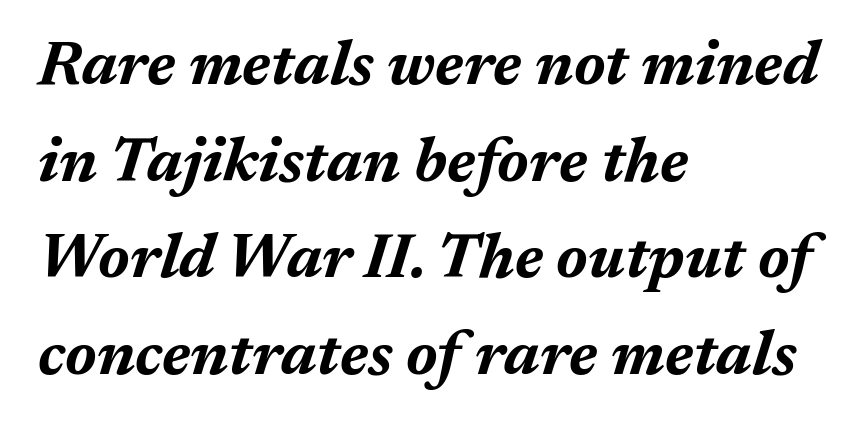
The image shows 62 px bold type, italic (leaning right); set left-aligned, normal line spacing (1.56x), normal letter spacing, not underlined; medium stroke contrast and a medium x-height.
